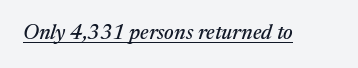
Characters follow at the spacing the type designer built in. Caption: lettering with a line underneath. Italic: yes, the glyphs are oblique.
